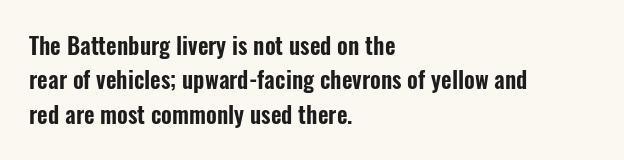
The image shows 23 px text type, upright; set left-aligned, normal line spacing (1.49x), normal letter spacing, not underlined.
